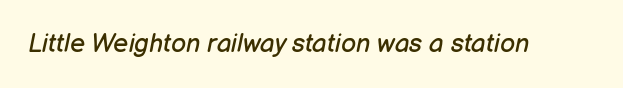
{"italic": "yes", "lean": "right", "slant_degrees": 12, "bold": "no", "underline": "no", "letter_spacing": "normal", "letter_spacing_em": 0.0, "glyph_px": 26}
